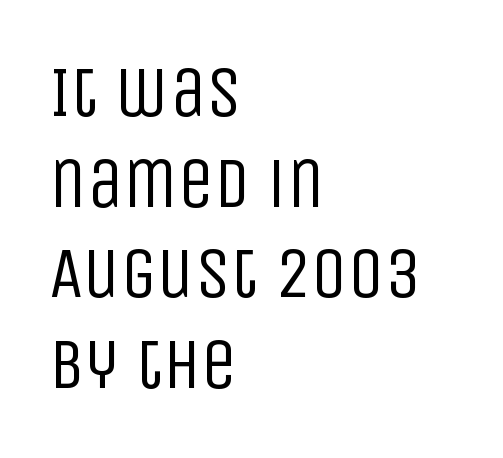
Look at the bottom of the vertical strokes: they stop flat, with no serifs. What stands out about the letter spacing? Nothing — it is the standard amount. Every stem runs plumb, perpendicular to the baseline. The letterforms sit at book weight or below. The paragraph shown leans on its left margin. Quick note: interline space is typical.
